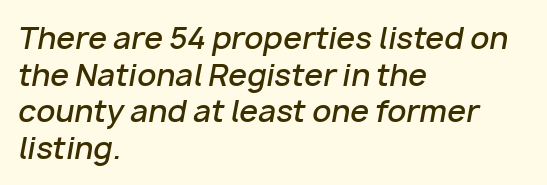
The image shows 30 px semibold type, italic (leaning right); set left-aligned, line spacing 1.22x, normal letter spacing, not underlined; low stroke contrast and a medium x-height.
